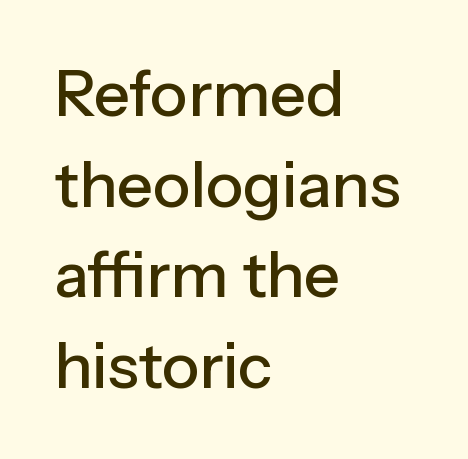
The image shows 63 px sans-serif type, upright; set left-aligned, normal line spacing (1.44x), normal letter spacing, not underlined; low stroke contrast and a medium x-height.
